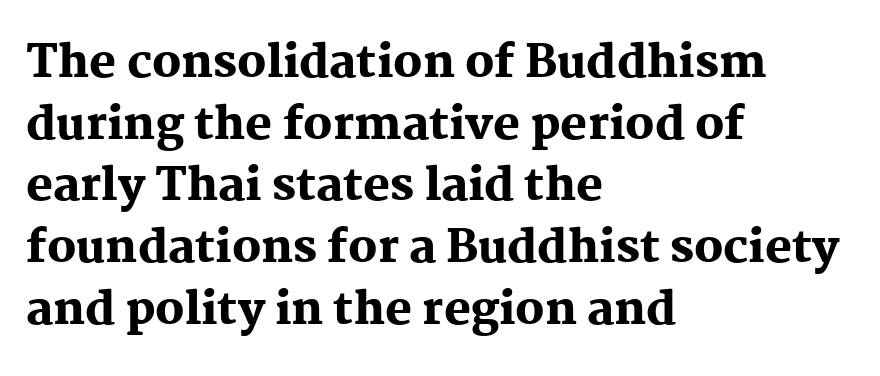
{"serif": "yes", "italic": "no", "bold": "yes", "weight": "heavy", "width": "normal", "stroke_contrast": "medium", "x_height": "medium", "monospaced": "no", "underline": "no", "align": "left", "line_spacing": "normal", "line_spacing_ratio": 1.37, "letter_spacing": "normal", "letter_spacing_em": 0.0, "glyph_px": 45}
